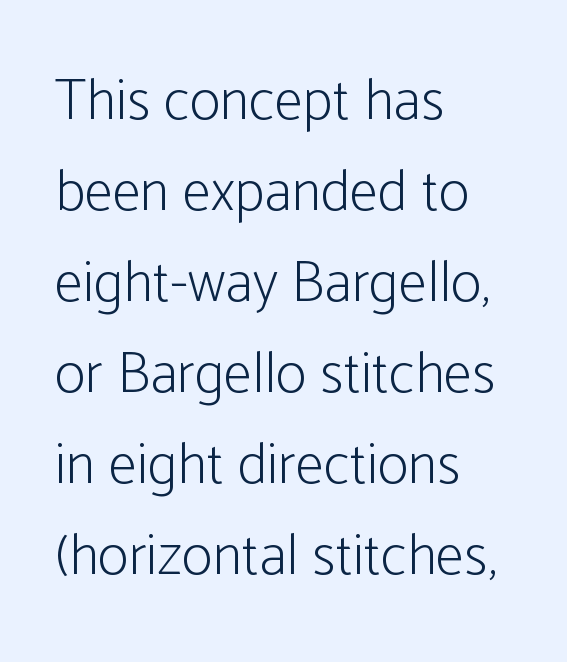
Q: Is the text bold? A: No.
Q: Is the text italic (slanted)? A: No, it is upright.
Q: Is the typeface a serif or a sans-serif typeface? A: Sans-serif.
Q: Is the text underlined? A: No.
Q: How is the paragraph aligned? A: Left-aligned.
Q: Is the spacing between letters normal or unusually wide? A: Normal.
Q: Is the spacing between lines tight, normal or loose? A: Normal.
Q: Width (condensed, normal, or wide)? A: Condensed.
Q: Stroke contrast? A: Low.
Q: x-height? A: Medium.
Q: Monospaced? A: No.
